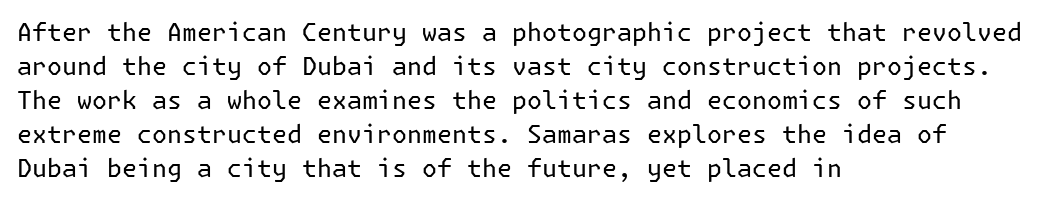
A normal amount of white space separates one row of letters from the next. Honestly, the letter spacing is just normal — you wouldn't notice it. The font's upright variant was chosen for this text. Is this a heavy cut? Hardly; it is regular or lighter. Caption: multi-line text, flush left, ragged right.
